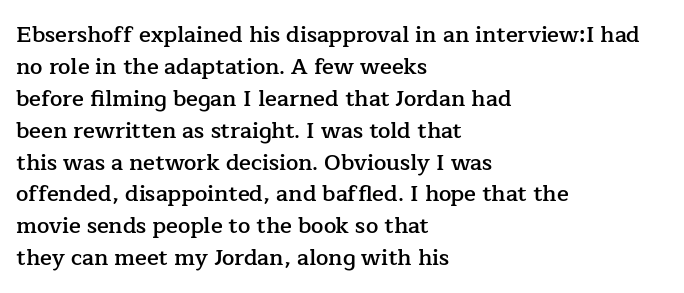
The image shows 22 px text type, upright; set left-aligned, normal line spacing (1.45x), normal letter spacing, not underlined.
